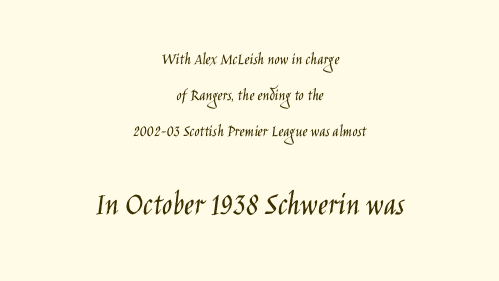
These lines are rendered in a variable-pitch font. The glyphs are unaccompanied by any horizontal stroke below them. Serif or sans? Sans — the stroke terminals are bare.
